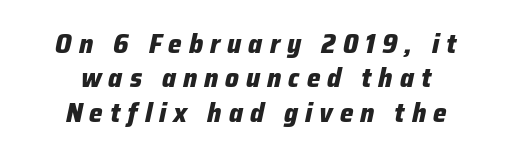
Q: Is the text bold? A: Yes.
Q: Is the text italic (slanted)? A: Yes, it leans right by about 12 degrees.
Q: Is the text underlined? A: No.
Q: How is the paragraph aligned? A: Centered.
Q: Is the spacing between letters normal or unusually wide? A: Unusually wide.
Q: Is the spacing between lines tight, normal or loose? A: Normal.
